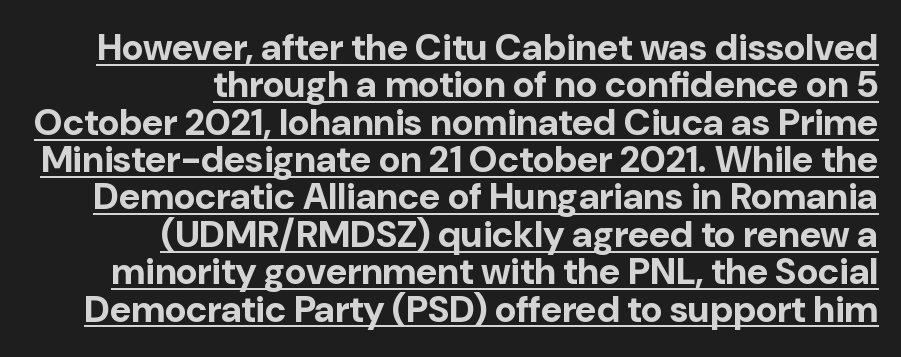
{"serif": "no", "italic": "no", "bold": "yes", "weight": "bold", "width": "normal", "stroke_contrast": "low", "x_height": "medium", "monospaced": "no", "underline": "yes", "align": "right", "line_spacing": "tight", "line_spacing_ratio": 1.01, "letter_spacing": "normal", "letter_spacing_em": 0.0, "glyph_px": 37}
